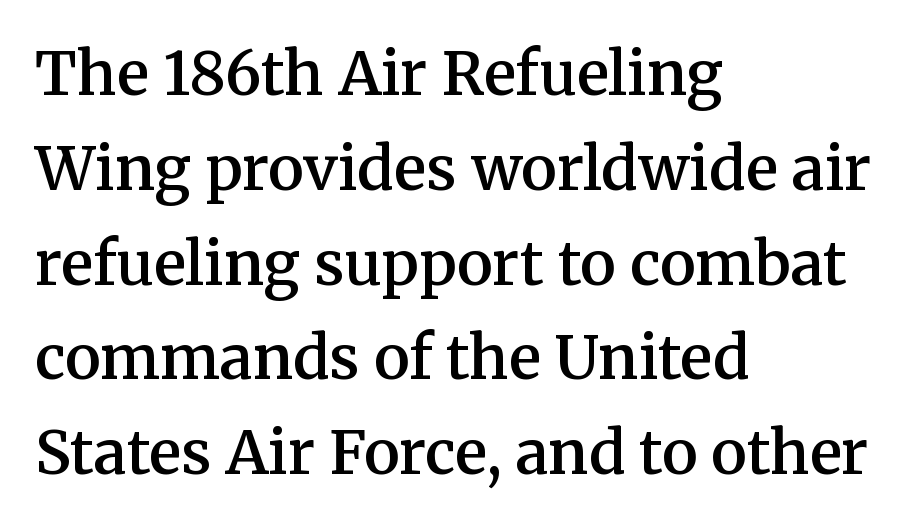
Q: Is the text bold? A: Semi-bold.
Q: Is the text italic (slanted)? A: No, it is upright.
Q: Is the typeface a serif or a sans-serif typeface? A: Serif.
Q: Is the text underlined? A: No.
Q: How is the paragraph aligned? A: Left-aligned.
Q: Is the spacing between letters normal or unusually wide? A: Normal.
Q: Is the spacing between lines tight, normal or loose? A: Normal.
Q: Width (condensed, normal, or wide)? A: Normal.
Q: Stroke contrast? A: Medium.
Q: x-height? A: Medium.
Q: Monospaced? A: No.
